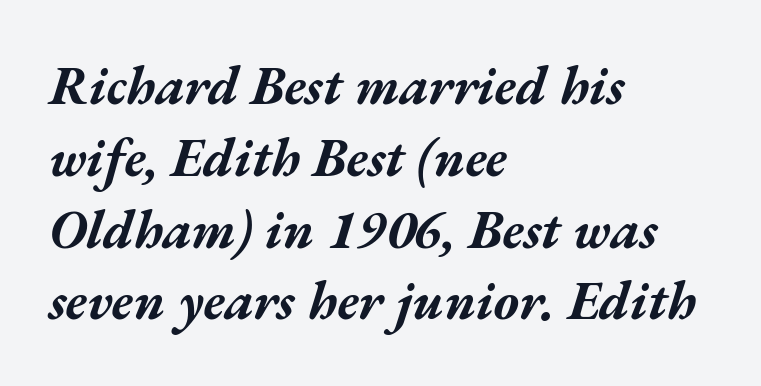
{"italic": "yes", "lean": "right", "slant_degrees": 17, "bold": "yes", "weight": "bold", "width": "wide", "stroke_contrast": "medium", "x_height": "medium", "monospaced": "no", "underline": "no", "align": "left", "line_spacing": "normal", "line_spacing_ratio": 1.33, "letter_spacing": "normal", "letter_spacing_em": 0.0, "glyph_px": 54}
